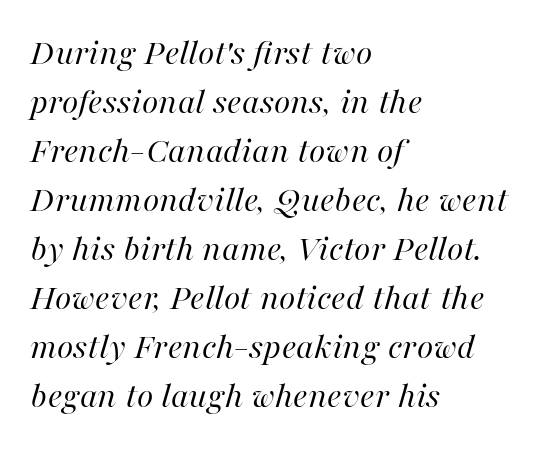
Q: Is the text bold? A: No.
Q: Is the text italic (slanted)? A: Yes, it leans right by about 16 degrees.
Q: Is the text underlined? A: No.
Q: How is the paragraph aligned? A: Left-aligned.
Q: Is the spacing between letters normal or unusually wide? A: Normal.
Q: Is the spacing between lines tight, normal or loose? A: Normal.
Q: Width (condensed, normal, or wide)? A: Normal.
Q: Stroke contrast? A: High.
Q: x-height? A: Medium.
Q: Monospaced? A: No.
